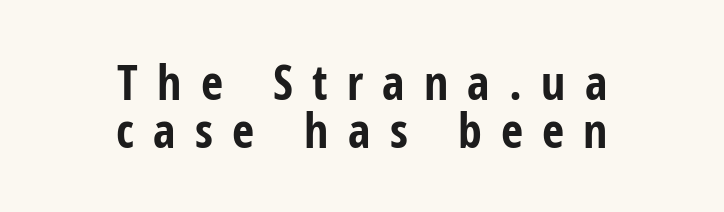
{"serif": "no", "italic": "no", "bold": "yes", "weight": "bold", "width": "condensed", "stroke_contrast": "low", "x_height": "medium", "monospaced": "no", "underline": "no", "align": "center", "line_spacing": "tight", "line_spacing_ratio": 1.01, "letter_spacing": "wide", "letter_spacing_em": 0.4, "glyph_px": 48}
